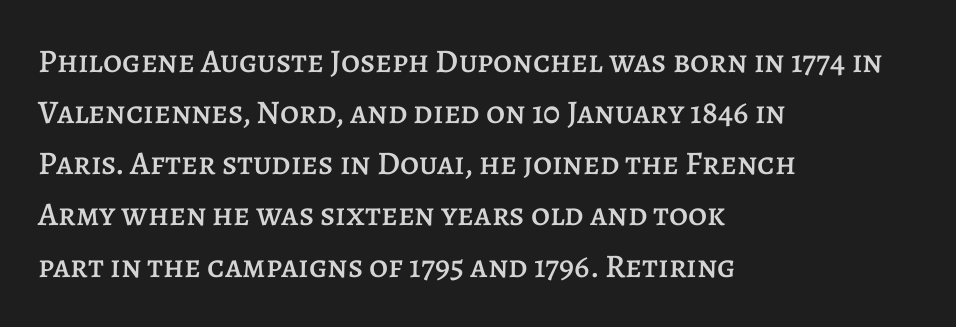
Upright lettering throughout. A typesetter would call this zero additional tracking. Whoever set this chose a conventional vertical rhythm. The face used here is proportionally spaced, like ordinary book or web type.
